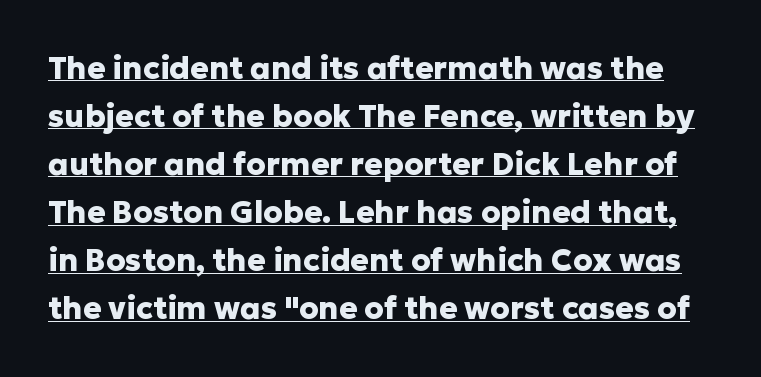
Q: Is the text bold? A: Yes.
Q: Is the text italic (slanted)? A: No, it is upright.
Q: Is the typeface a serif or a sans-serif typeface? A: Sans-serif.
Q: Is the text underlined? A: Yes.
Q: Is the spacing between letters normal or unusually wide? A: Normal.
Q: Is the spacing between lines tight, normal or loose? A: Normal.
Q: Width (condensed, normal, or wide)? A: Normal.
Q: Stroke contrast? A: Low.
Q: x-height? A: Medium.
Q: Monospaced? A: No.
